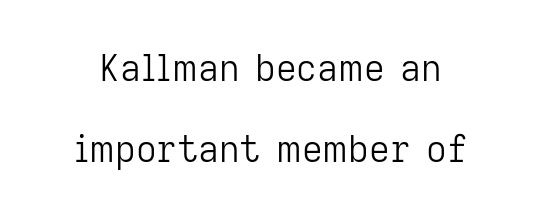
{"serif": "no", "italic": "no", "bold": "no", "weight": "light", "width": "normal", "stroke_contrast": "low", "x_height": "medium", "monospaced": "no", "underline": "no", "line_spacing": "loose", "line_spacing_ratio": 2.25, "letter_spacing": "normal", "letter_spacing_em": 0.0, "glyph_px": 36}
